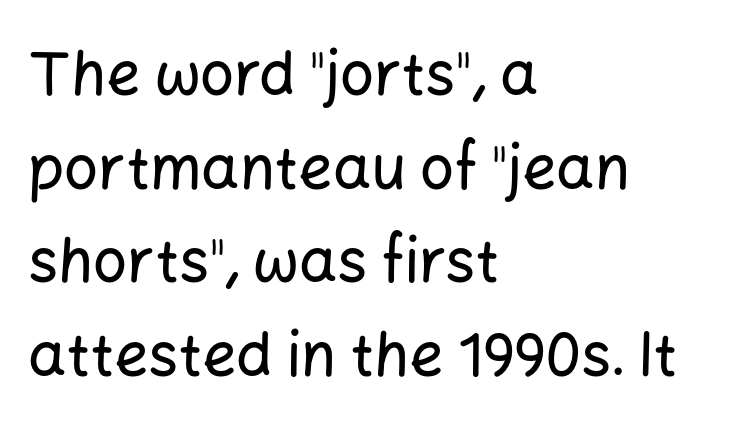
Here the designer chose a conventional face with non-uniform glyph widths. There is no visible air inserted between adjacent glyphs. The baseline area is clear. Horizontal bands of white between lines are of average thickness.
